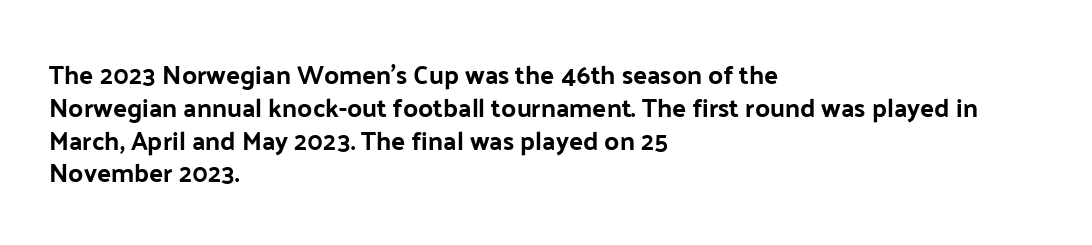
The image shows 26 px text type, upright; set left-aligned, normal line spacing (1.26x), normal letter spacing, not underlined.
